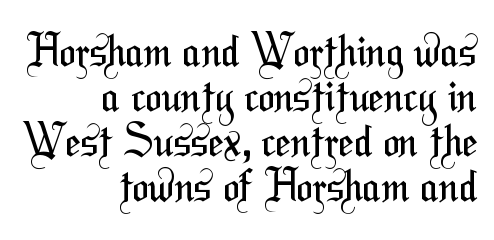
{"serif": "no", "bold": "no", "weight": "regular", "width": "condensed", "stroke_contrast": "medium", "x_height": "medium", "monospaced": "no", "underline": "no", "align": "right", "line_spacing": "tight", "line_spacing_ratio": 1.05, "letter_spacing": "normal", "letter_spacing_em": 0.0, "glyph_px": 43}
